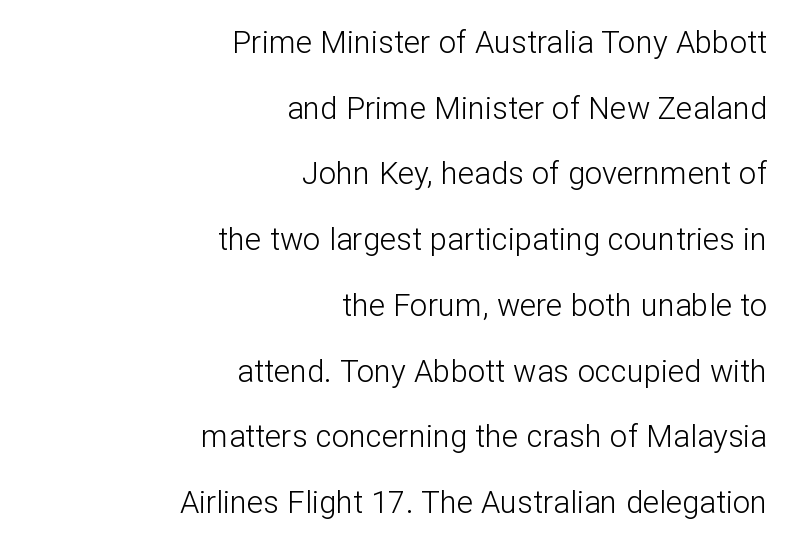
If you measured baseline to baseline, you'd find a long distance. The string is rendered with underlining switched off. Compared with a typical body face, this is equally light or lighter still. A typesetter would call this proportional, since set widths differ per character.
